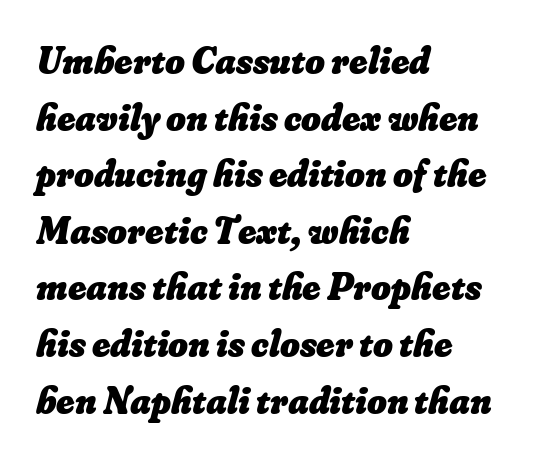
The image shows 38 px heavy type; set left-aligned, normal line spacing (1.49x), normal letter spacing, not underlined; low stroke contrast and a small x-height.
